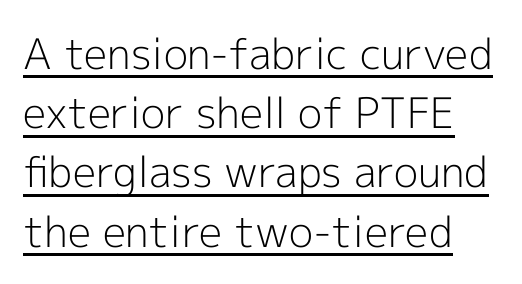
The image shows 42 px light sans-serif type, upright; set normal line spacing (1.41x), normal letter spacing, underlined; a medium x-height.
